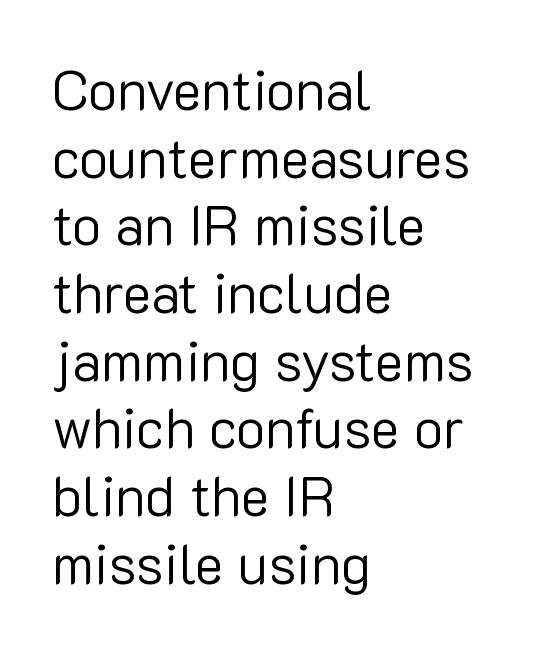
Q: Is the text bold? A: No.
Q: Is the text italic (slanted)? A: No, it is upright.
Q: Is the typeface a serif or a sans-serif typeface? A: Sans-serif.
Q: Is the text underlined? A: No.
Q: How is the paragraph aligned? A: Left-aligned.
Q: Is the spacing between letters normal or unusually wide? A: Normal.
Q: Width (condensed, normal, or wide)? A: Normal.
Q: Stroke contrast? A: Low.
Q: x-height? A: Medium.
Q: Monospaced? A: No.
